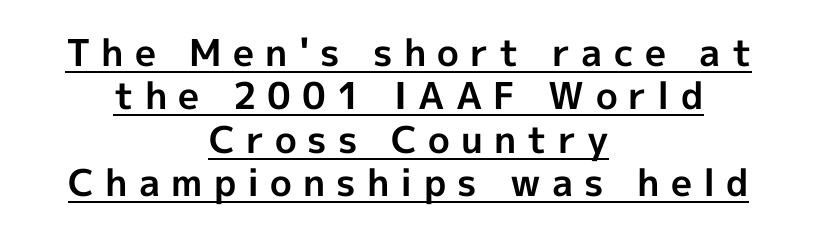
The face used here is proportionally spaced, like ordinary book or web type. You can tell it's not italic because the verticals are truly vertical. If you folded the block vertically in half, each line would mirror itself in length. The characters display no serif detailing; their extremities are plain.
